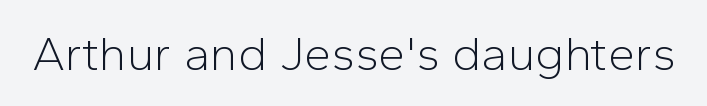
Q: Is the text bold? A: No.
Q: Is the text italic (slanted)? A: No, it is upright.
Q: Is the typeface a serif or a sans-serif typeface? A: Sans-serif.
Q: Is the text underlined? A: No.
Q: Is the spacing between letters normal or unusually wide? A: Normal.
Q: Width (condensed, normal, or wide)? A: Normal.
Q: Stroke contrast? A: Low.
Q: x-height? A: Medium.
Q: Monospaced? A: No.
